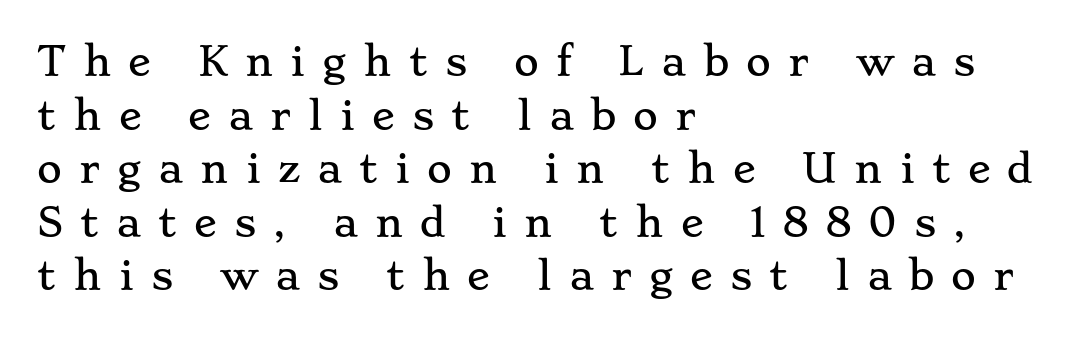
{"serif": "yes", "italic": "no", "width": "wide", "stroke_contrast": "low", "x_height": "small", "monospaced": "no", "underline": "no", "align": "left", "line_spacing": "normal", "line_spacing_ratio": 1.41, "letter_spacing": "wide", "letter_spacing_em": 0.45, "glyph_px": 38}
